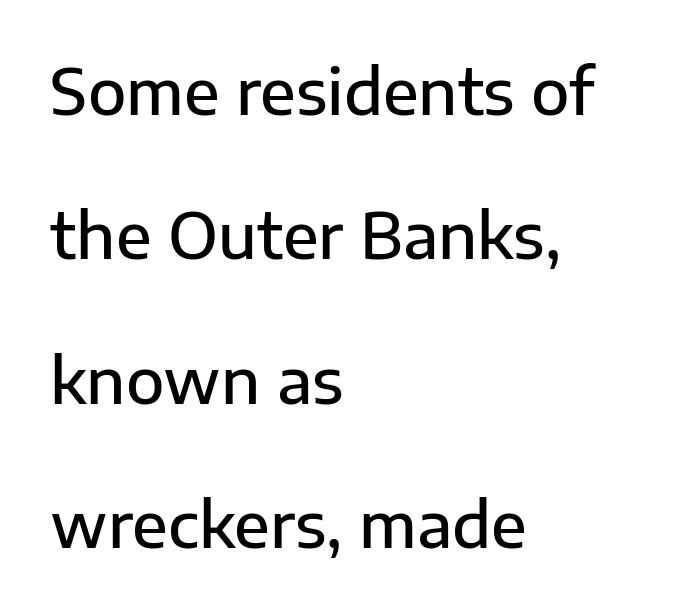
This is the in-between weight designers call semibold or demi. The face used here is proportionally spaced, like ordinary book or web type. The type is set solid horizontally, with unmodified tracking. Leading: increased. Each letter's strokes conclude bluntly, with no projecting serifs.
